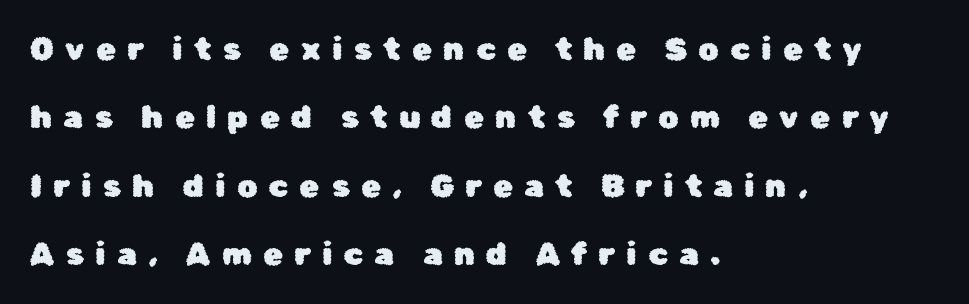
Q: Is the text italic (slanted)? A: No, it is upright.
Q: Is the typeface a serif or a sans-serif typeface? A: Sans-serif.
Q: Is the text underlined? A: No.
Q: How is the paragraph aligned? A: Left-aligned.
Q: Is the spacing between letters normal or unusually wide? A: Unusually wide.
Q: Is the spacing between lines tight, normal or loose? A: Loose.
Q: Width (condensed, normal, or wide)? A: Normal.
Q: Stroke contrast? A: Low.
Q: x-height? A: Medium.
Q: Monospaced? A: No.
